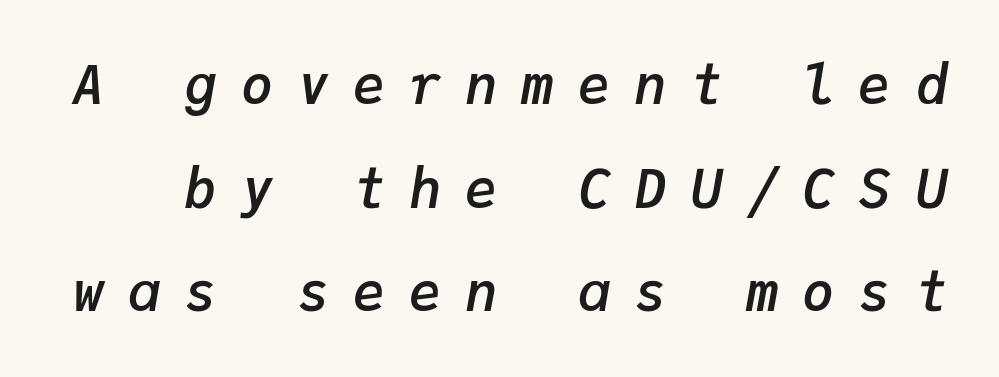
{"italic": "yes", "lean": "right", "slant_degrees": 9, "bold": "semi", "weight": "semibold", "width": "normal", "stroke_contrast": "low", "x_height": "medium", "monospaced": "yes", "underline": "no", "line_spacing": "loose", "line_spacing_ratio": 1.92, "letter_spacing": "wide", "letter_spacing_em": 0.44, "glyph_px": 54}
